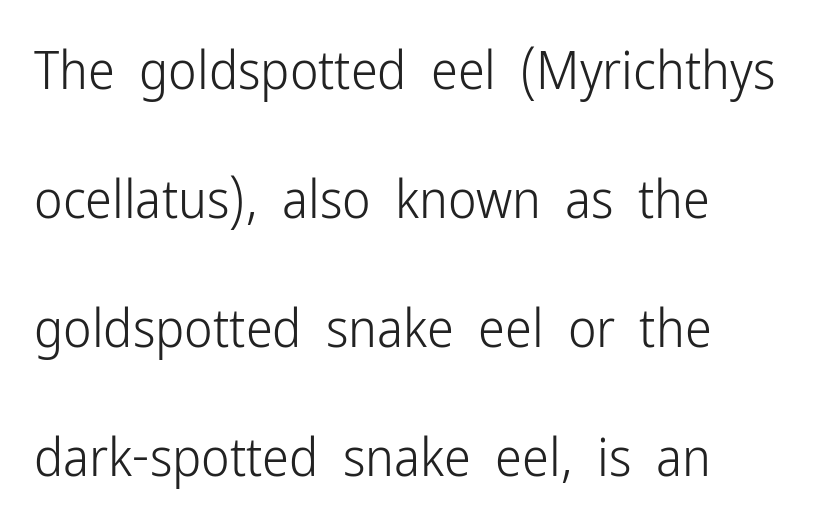
{"serif": "no", "italic": "no", "bold": "no", "weight": "light", "width": "condensed", "stroke_contrast": "low", "x_height": "medium", "monospaced": "no", "underline": "no", "align": "left", "line_spacing": "loose", "line_spacing_ratio": 2.39, "letter_spacing": "normal", "letter_spacing_em": 0.0, "glyph_px": 54}
